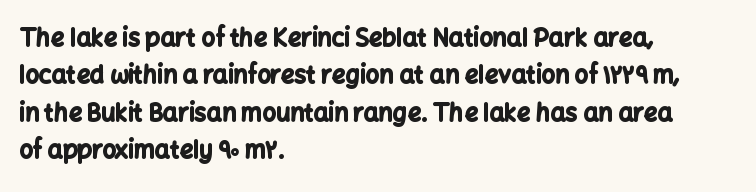
Underline: absent. Strokes here are thick enough to call this a true bold. This block has exactly the height ordinary leading produces. Standard letterfit; no display-style spreading of the glyphs. The lines are quadded left.
